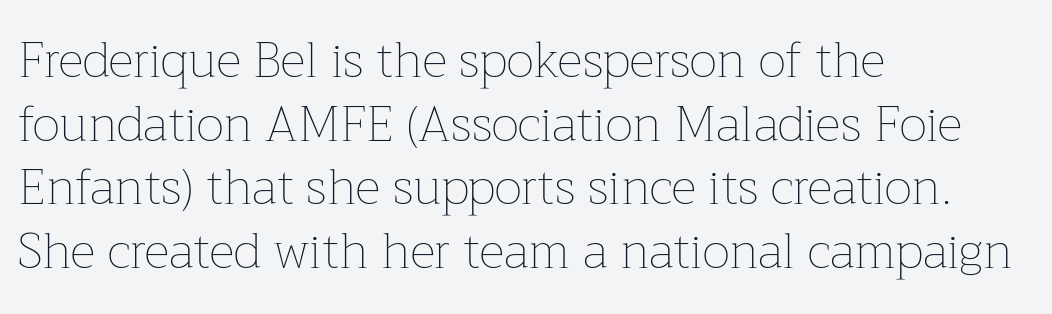
Nothing heavy about these letters — not bold at all. The letters advance in unequal steps, a hallmark of proportional type. Letter spacing: default. Beneath every word, the page is bare. The axis of the letterforms is exactly vertical. Vertical spacing — default.
